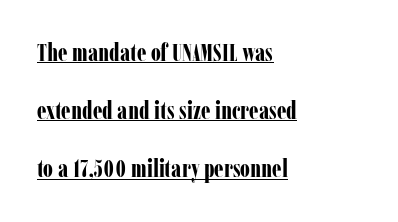
{"italic": "no", "bold": "yes", "underline": "yes", "align": "left", "line_spacing": "loose", "line_spacing_ratio": 2.33, "letter_spacing": "normal", "letter_spacing_em": 0.0, "glyph_px": 25}
